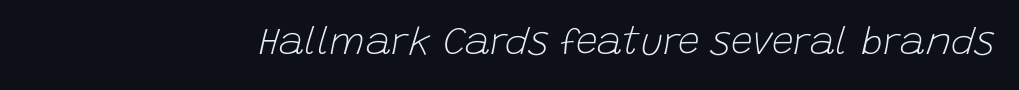
The image shows 39 px light type, italic (leaning right); set normal letter spacing, not underlined; low stroke contrast and a large x-height.
